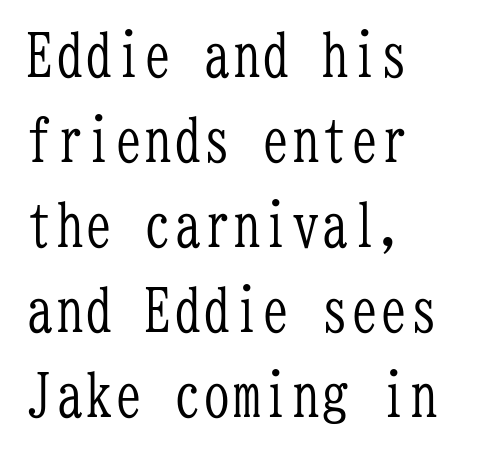
Q: Is the text bold? A: No.
Q: Is the text italic (slanted)? A: No, it is upright.
Q: Is the typeface a serif or a sans-serif typeface? A: Serif.
Q: Is the text underlined? A: No.
Q: How is the paragraph aligned? A: Left-aligned.
Q: Is the spacing between letters normal or unusually wide? A: Normal.
Q: Is the spacing between lines tight, normal or loose? A: Normal.
Q: Width (condensed, normal, or wide)? A: Condensed.
Q: Stroke contrast? A: Low.
Q: x-height? A: Medium.
Q: Monospaced? A: Yes.
